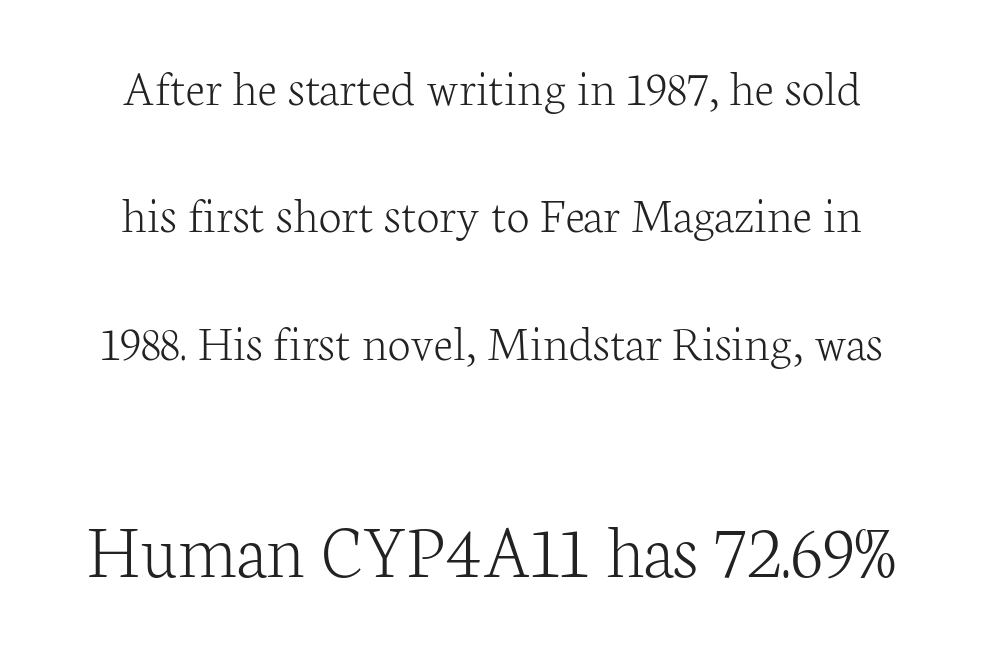
{"serif": "yes", "italic": "no", "bold": "no", "weight": "light", "width": "normal", "stroke_contrast": "low", "x_height": "medium", "monospaced": "no", "underline": "no", "align": "center", "line_spacing": "loose", "line_spacing_ratio": 2.45, "letter_spacing": "normal", "letter_spacing_em": 0.0, "larger_block": "second", "size_ratio": 1.5, "glyph_px": 78}
